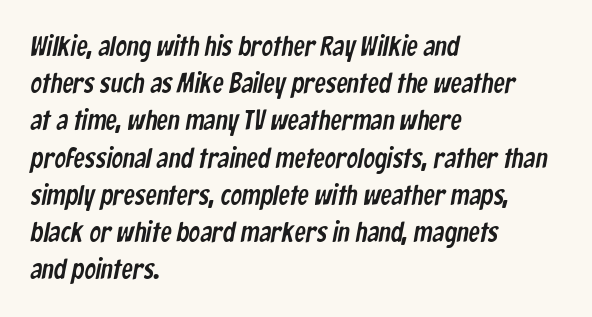
This sample uses a sans-serif face. Anything drawn beneath the words? Only blank space. Compared with a centered layout, this one pins lines to the left instead. What stands out about the letter spacing? Nothing — it is the standard amount. Looks like regular typesetting: each glyph gets only the width it needs. Is there much room between lines? A standard amount, neither cramped nor airy.
